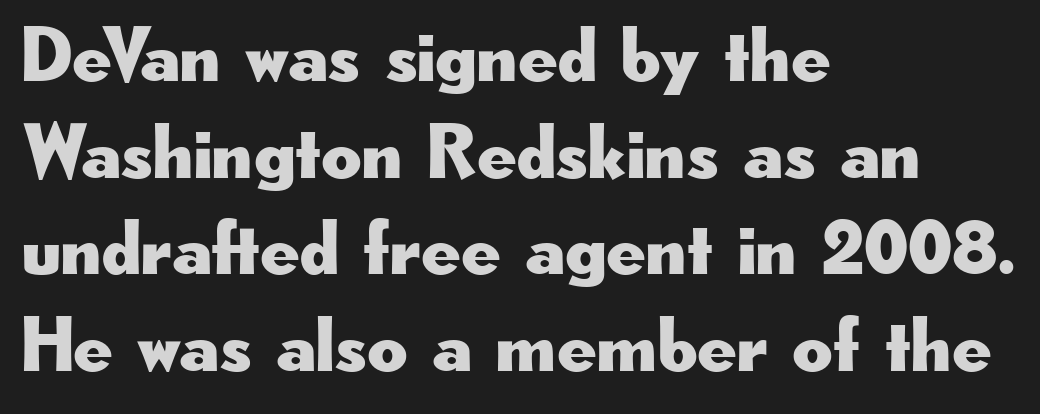
The designer went with a sans here, leaving each stem footless. Lines of text with bare space underneath. The face used here is proportionally spaced, like ordinary book or web type. Caption: standard tracking, unaltered.
